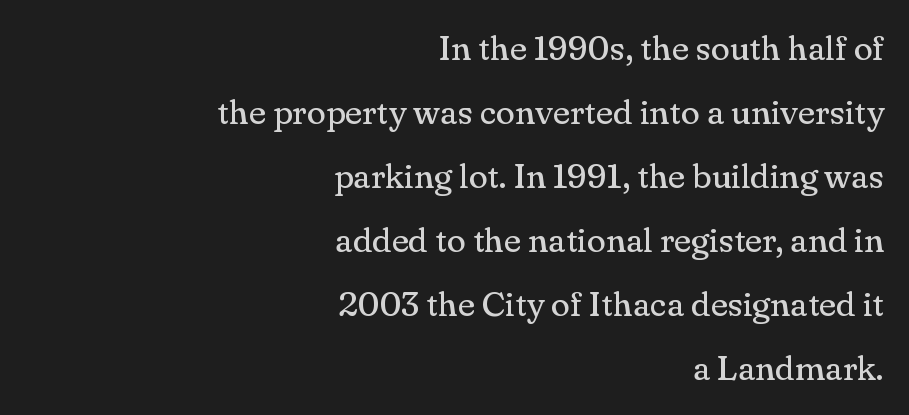
The image shows 35 px regular-weight serif type, upright; set right-aligned, line spacing 1.83x, normal letter spacing, not underlined; medium stroke contrast and a small x-height.
